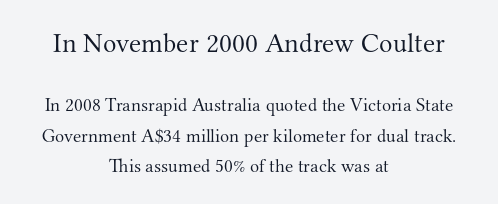
{"serif": "yes", "italic": "no", "bold": "no", "weight": "light", "width": "normal", "stroke_contrast": "medium", "x_height": "small", "monospaced": "no", "underline": "no", "align": "center", "line_spacing": "normal", "line_spacing_ratio": 1.62, "letter_spacing": "normal", "letter_spacing_em": 0.0, "larger_block": "first", "size_ratio": 1.47, "glyph_px": 28}
